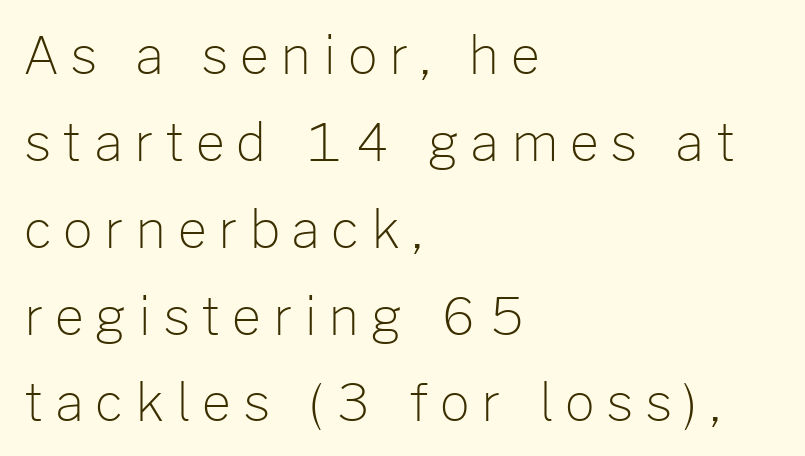
Q: Is the text bold? A: No.
Q: Is the text italic (slanted)? A: No, it is upright.
Q: Is the typeface a serif or a sans-serif typeface? A: Sans-serif.
Q: Is the text underlined? A: No.
Q: How is the paragraph aligned? A: Left-aligned.
Q: Is the spacing between letters normal or unusually wide? A: Unusually wide.
Q: Is the spacing between lines tight, normal or loose? A: Normal.
Q: Width (condensed, normal, or wide)? A: Normal.
Q: Stroke contrast? A: Low.
Q: x-height? A: Medium.
Q: Monospaced? A: No.
